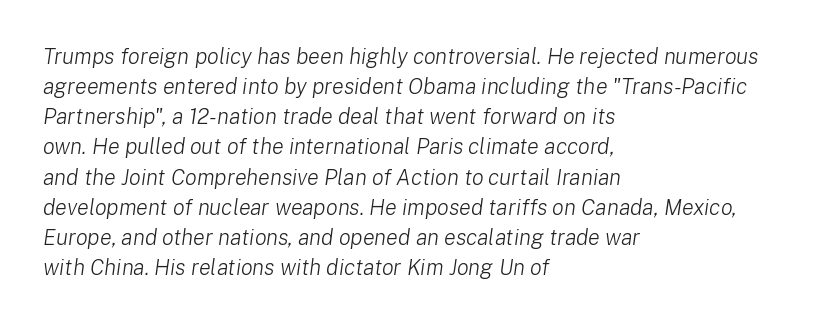
Q: Is the text bold? A: No.
Q: Is the text italic (slanted)? A: Yes, it leans right by about 8 degrees.
Q: Is the text underlined? A: No.
Q: How is the paragraph aligned? A: Left-aligned.
Q: Is the spacing between letters normal or unusually wide? A: Normal.
Q: Is the spacing between lines tight, normal or loose? A: Normal.
